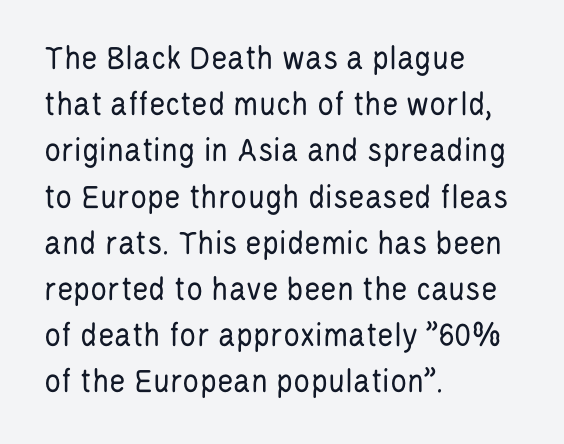
Q: Is the text bold? A: No.
Q: Is the text italic (slanted)? A: No, it is upright.
Q: Is the typeface a serif or a sans-serif typeface? A: Sans-serif.
Q: Is the text underlined? A: No.
Q: How is the paragraph aligned? A: Left-aligned.
Q: Is the spacing between letters normal or unusually wide? A: Normal.
Q: Is the spacing between lines tight, normal or loose? A: Normal.
Q: Width (condensed, normal, or wide)? A: Condensed.
Q: Stroke contrast? A: Low.
Q: x-height? A: Large.
Q: Monospaced? A: No.
